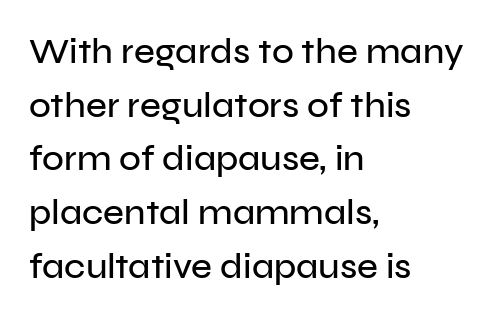
{"serif": "no", "italic": "no", "width": "normal", "stroke_contrast": "low", "x_height": "medium", "monospaced": "no", "underline": "no", "align": "left", "line_spacing": "normal", "line_spacing_ratio": 1.49, "letter_spacing": "normal", "letter_spacing_em": 0.0, "glyph_px": 36}
